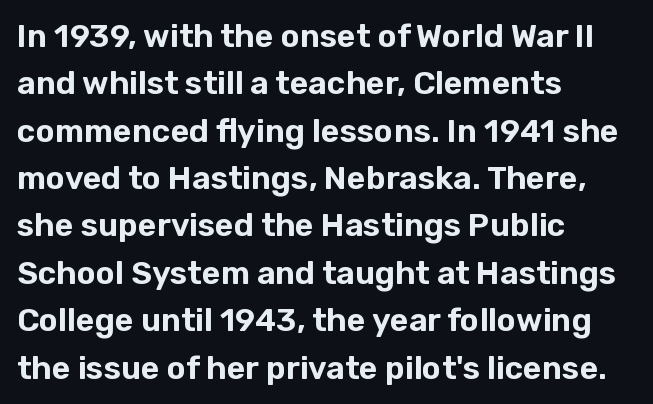
{"serif": "no", "italic": "no", "width": "normal", "stroke_contrast": "low", "x_height": "medium", "monospaced": "no", "underline": "no", "align": "left", "line_spacing": "normal", "line_spacing_ratio": 1.48, "letter_spacing": "normal", "letter_spacing_em": 0.0, "glyph_px": 32}
